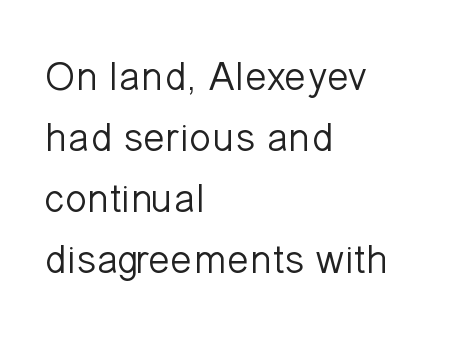
The image shows 41 px light sans-serif type, upright; set left-aligned, normal line spacing (1.49x), normal letter spacing, not underlined; low stroke contrast and a medium x-height.
